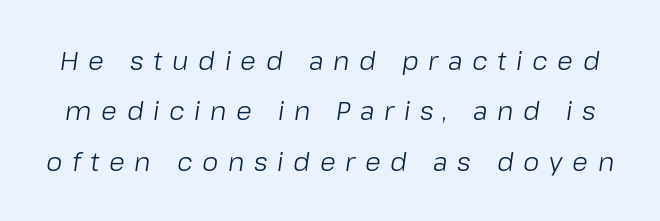
The strip under each line holds only bare page. No extra ink here — the face is not bold. Whoever set this chose breathing room over compactness in the vertical rhythm. Does the lettering tilt? It does — this is italic. The line texture is sparse and dotted thanks to wide tracking.
